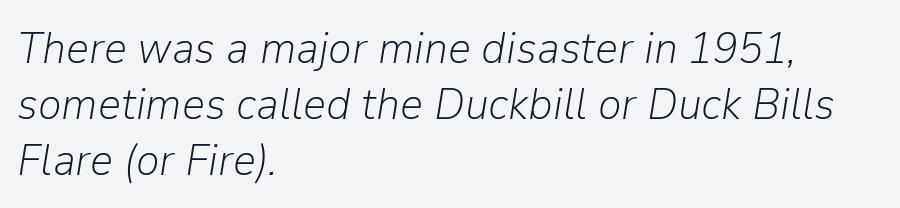
Nobody drew a line under any word here. There's an unmistakable incline to the writing here. Character widths vary here, with narrow letters taking less room than wide ones. The rag falls on the right side of this text block. The line texture is even and compact thanks to regular tracking.
